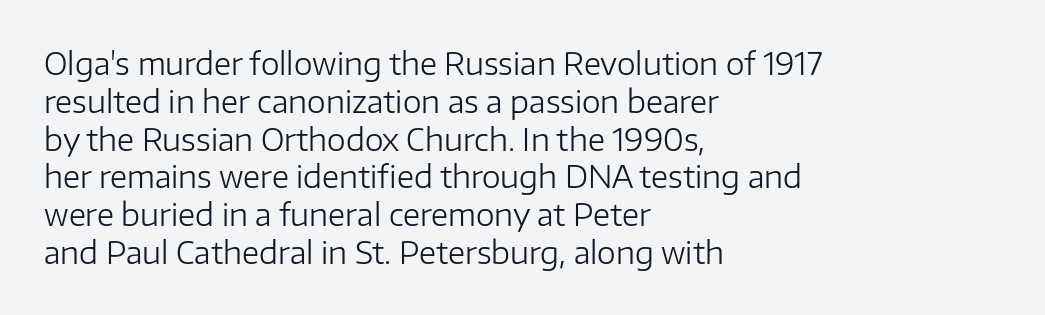
Q: Is the text bold? A: No.
Q: Is the text italic (slanted)? A: No, it is upright.
Q: Is the typeface a serif or a sans-serif typeface? A: Sans-serif.
Q: Is the text underlined? A: No.
Q: How is the paragraph aligned? A: Left-aligned.
Q: Is the spacing between letters normal or unusually wide? A: Normal.
Q: Is the spacing between lines tight, normal or loose? A: Normal.
Q: Width (condensed, normal, or wide)? A: Normal.
Q: Stroke contrast? A: Low.
Q: x-height? A: Medium.
Q: Monospaced? A: No.
